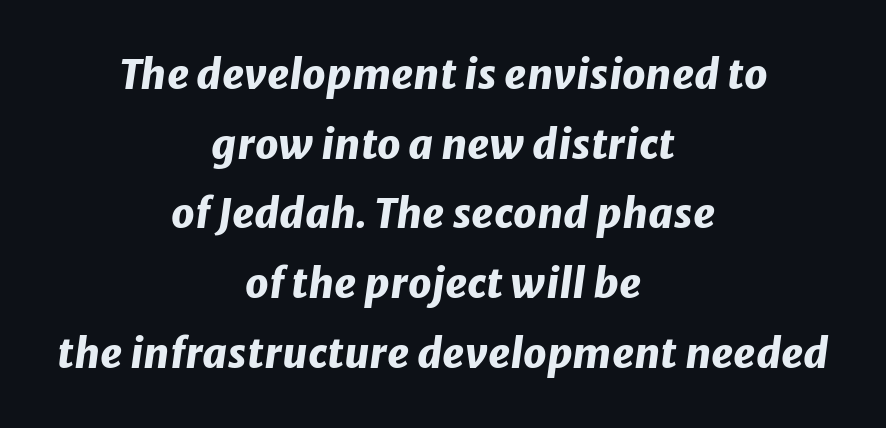
Q: Is the text bold? A: Yes.
Q: Is the text italic (slanted)? A: Yes, it leans right by about 8 degrees.
Q: Is the text underlined? A: No.
Q: How is the paragraph aligned? A: Centered.
Q: Is the spacing between letters normal or unusually wide? A: Normal.
Q: Is the spacing between lines tight, normal or loose? A: Normal.
Q: Width (condensed, normal, or wide)? A: Normal.
Q: Stroke contrast? A: Low.
Q: x-height? A: Medium.
Q: Monospaced? A: No.
